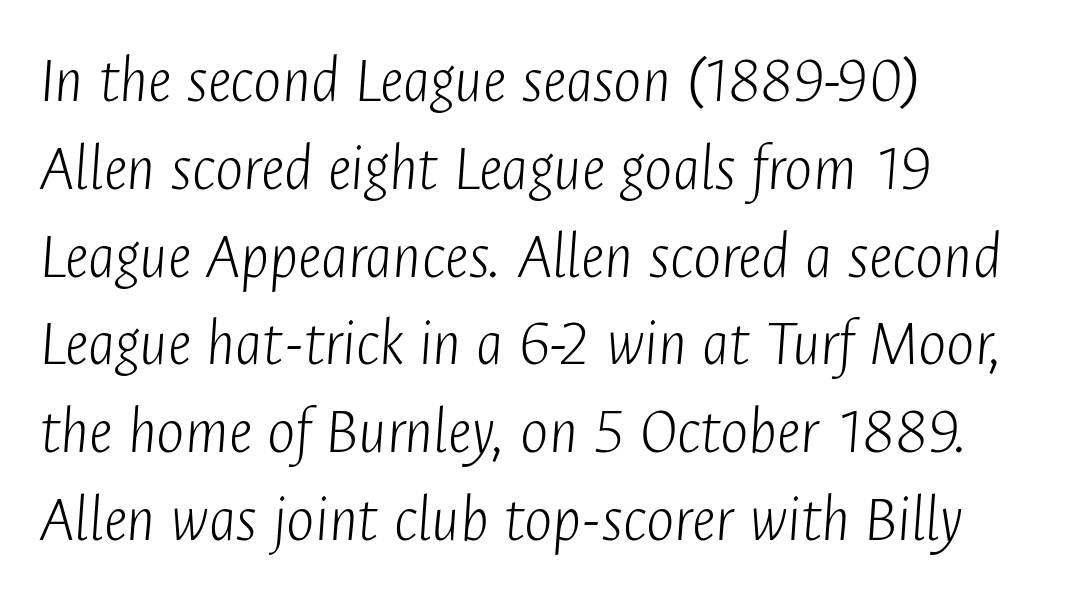
Q: Is the text bold? A: No.
Q: Is the text italic (slanted)? A: Yes, it leans right by about 4 degrees.
Q: Is the text underlined? A: No.
Q: How is the paragraph aligned? A: Left-aligned.
Q: Is the spacing between letters normal or unusually wide? A: Normal.
Q: Is the spacing between lines tight, normal or loose? A: Normal.
Q: Width (condensed, normal, or wide)? A: Condensed.
Q: Stroke contrast? A: Low.
Q: x-height? A: Medium.
Q: Monospaced? A: No.
